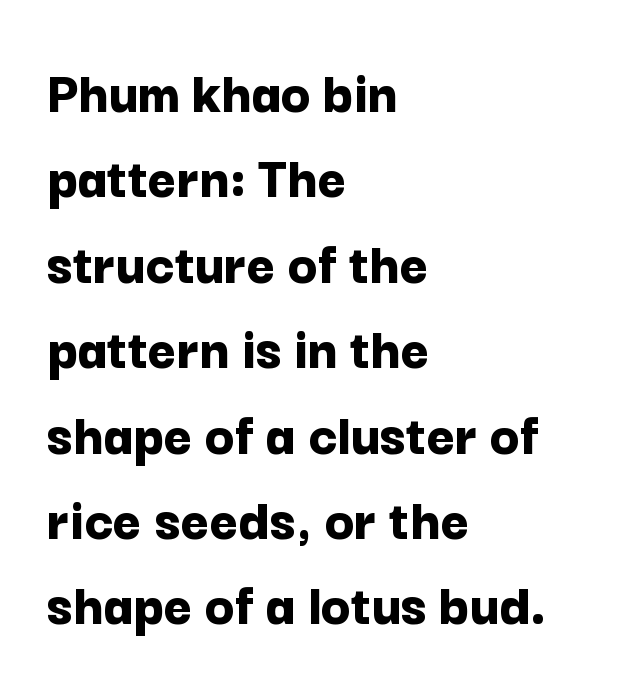
{"serif": "no", "italic": "no", "bold": "yes", "weight": "bold", "width": "normal", "stroke_contrast": "low", "x_height": "medium", "monospaced": "no", "underline": "no", "align": "left", "line_spacing": "normal", "line_spacing_ratio": 1.4, "letter_spacing": "normal", "letter_spacing_em": 0.0, "glyph_px": 61}
